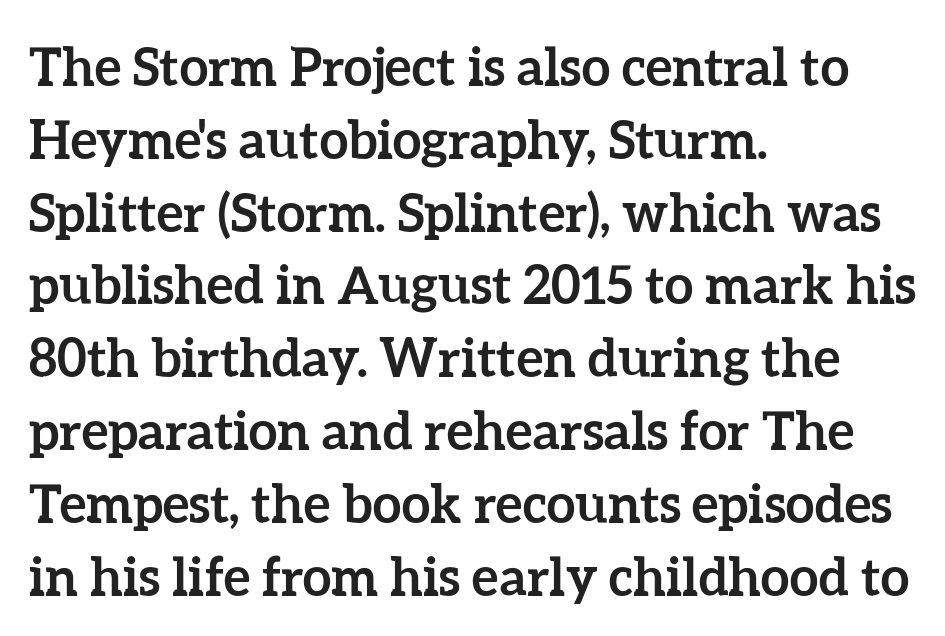
Q: Is the text bold? A: Yes.
Q: Is the text italic (slanted)? A: No, it is upright.
Q: Is the text underlined? A: No.
Q: How is the paragraph aligned? A: Left-aligned.
Q: Is the spacing between letters normal or unusually wide? A: Normal.
Q: Is the spacing between lines tight, normal or loose? A: Normal.
Q: Width (condensed, normal, or wide)? A: Normal.
Q: Stroke contrast? A: Low.
Q: x-height? A: Medium.
Q: Monospaced? A: No.
